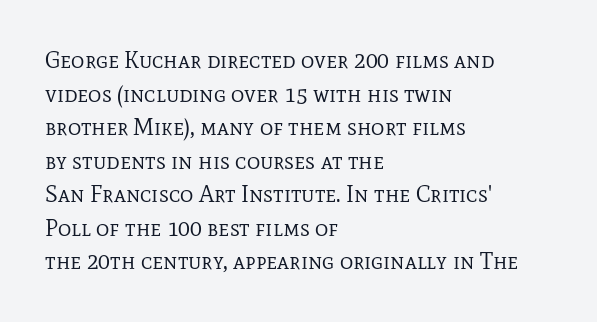
The image shows 23 px text type, upright; set left-aligned, normal line spacing (1.46x), normal letter spacing, not underlined.
